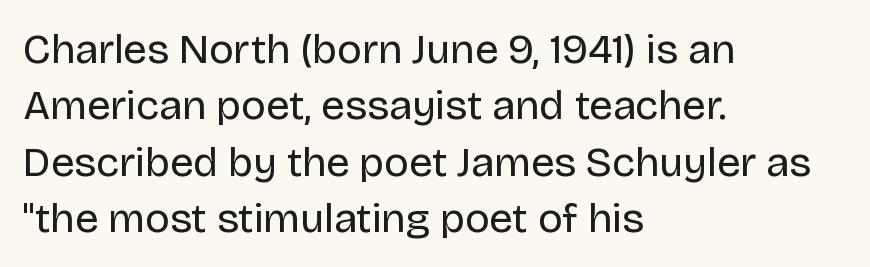
The image shows 42 px regular-weight sans-serif type, upright; set left-aligned, normal line spacing (1.34x), normal letter spacing, not underlined; low stroke contrast and a large x-height.
